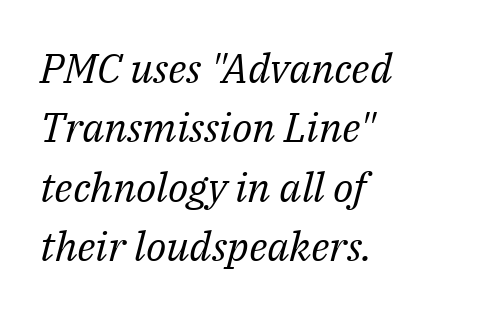
Q: Is the text bold? A: No.
Q: Is the text italic (slanted)? A: Yes, it leans right by about 14 degrees.
Q: Is the typeface a serif or a sans-serif typeface? A: Serif.
Q: Is the text underlined? A: No.
Q: How is the paragraph aligned? A: Left-aligned.
Q: Is the spacing between letters normal or unusually wide? A: Normal.
Q: Is the spacing between lines tight, normal or loose? A: Normal.
Q: Width (condensed, normal, or wide)? A: Normal.
Q: Stroke contrast? A: Medium.
Q: x-height? A: Medium.
Q: Monospaced? A: No.
